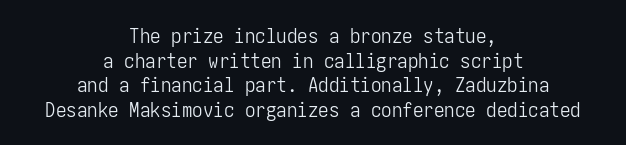
{"italic": "no", "bold": "no", "underline": "no", "align": "center", "line_spacing_ratio": 1.17, "letter_spacing": "normal", "letter_spacing_em": 0.0, "glyph_px": 21}
